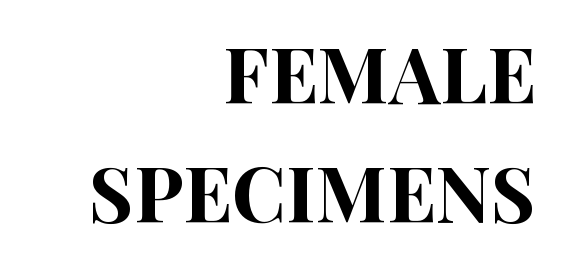
Q: Is the text italic (slanted)? A: No, it is upright.
Q: Is the typeface a serif or a sans-serif typeface? A: Sans-serif.
Q: Is the text underlined? A: No.
Q: How is the paragraph aligned? A: Right-aligned.
Q: Is the spacing between letters normal or unusually wide? A: Normal.
Q: Is the spacing between lines tight, normal or loose? A: Normal.
Q: Width (condensed, normal, or wide)? A: Condensed.
Q: Stroke contrast? A: High.
Q: x-height? A: Large.
Q: Monospaced? A: No.
